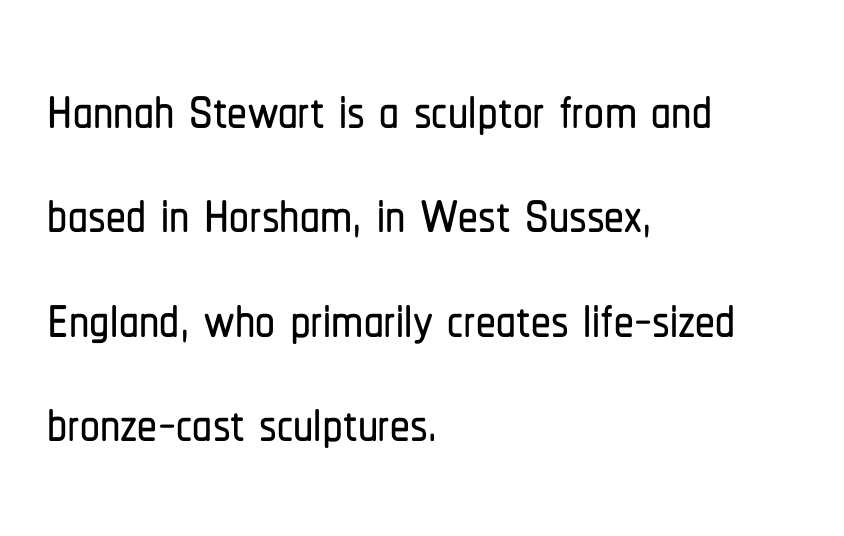
Q: Is the text italic (slanted)? A: No, it is upright.
Q: Is the typeface a serif or a sans-serif typeface? A: Sans-serif.
Q: Is the text underlined? A: No.
Q: How is the paragraph aligned? A: Left-aligned.
Q: Is the spacing between letters normal or unusually wide? A: Normal.
Q: Is the spacing between lines tight, normal or loose? A: Normal.
Q: Width (condensed, normal, or wide)? A: Condensed.
Q: Stroke contrast? A: Low.
Q: x-height? A: Medium.
Q: Monospaced? A: No.
